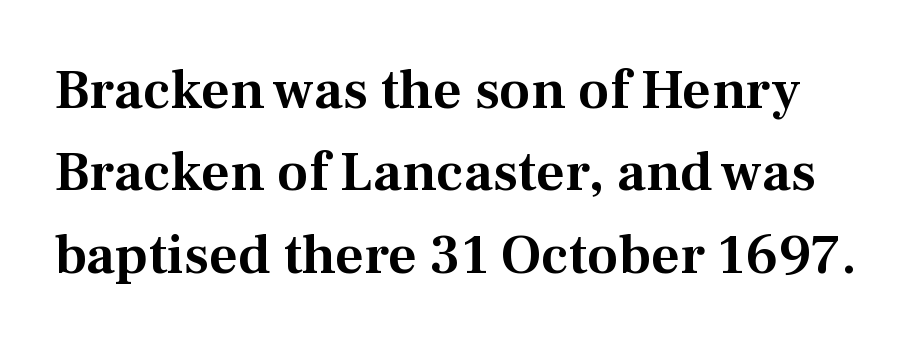
A bare baseline throughout the passage. These lines are rendered in a variable-pitch font. The font's upright variant was chosen for this text. Each new line begins a customary step beneath the previous one. Yep, those are serifs on the letters. The passage shown has conventional tracking throughout.
